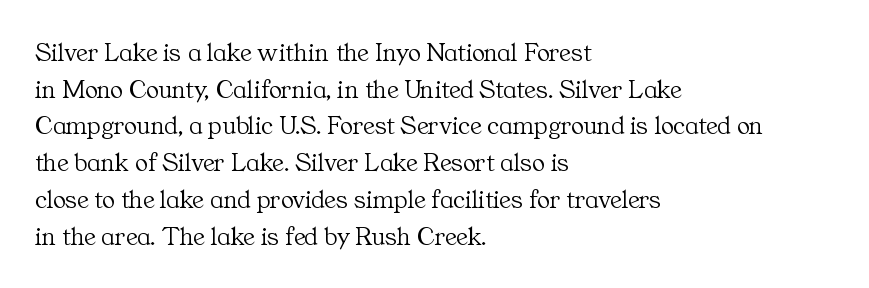
Q: Is the text bold? A: No.
Q: Is the text italic (slanted)? A: No, it is upright.
Q: Is the text underlined? A: No.
Q: How is the paragraph aligned? A: Left-aligned.
Q: Is the spacing between letters normal or unusually wide? A: Normal.
Q: Is the spacing between lines tight, normal or loose? A: Normal.
